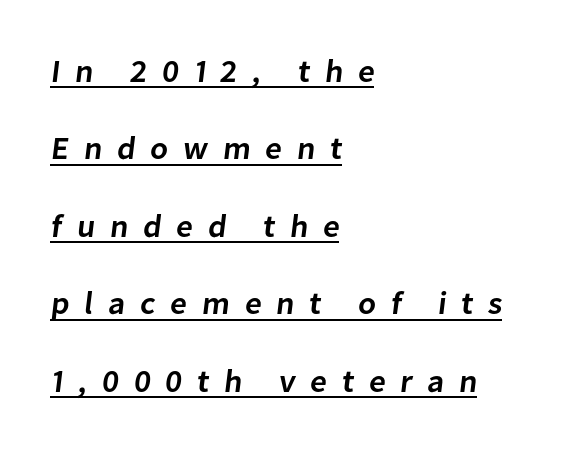
{"serif": "no", "bold": "semi", "weight": "semibold", "width": "normal", "stroke_contrast": "low", "x_height": "medium", "monospaced": "no", "underline": "yes", "align": "left", "line_spacing": "loose", "line_spacing_ratio": 2.42, "letter_spacing": "wide", "letter_spacing_em": 0.46, "glyph_px": 32}
